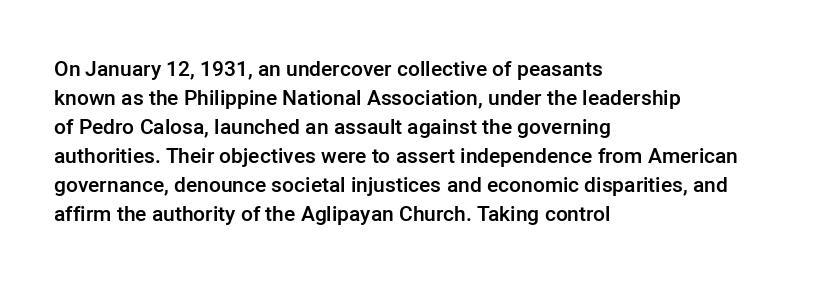
{"italic": "no", "bold": "semi", "underline": "no", "align": "left", "line_spacing": "normal", "line_spacing_ratio": 1.38, "letter_spacing": "normal", "letter_spacing_em": 0.0, "glyph_px": 21}
